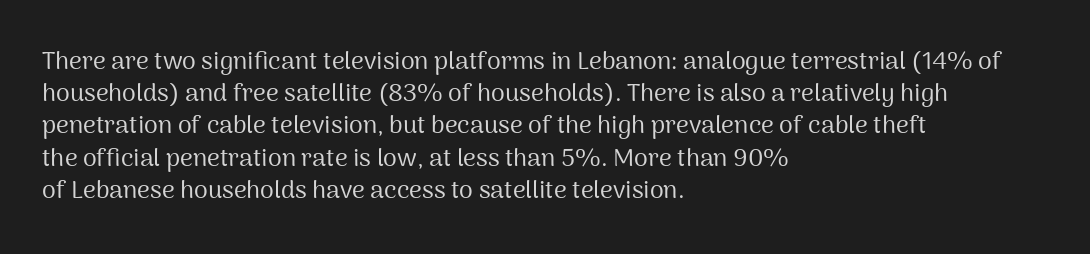
The image shows 25 px text type, upright; set left-aligned, normal line spacing (1.29x), normal letter spacing, not underlined.
